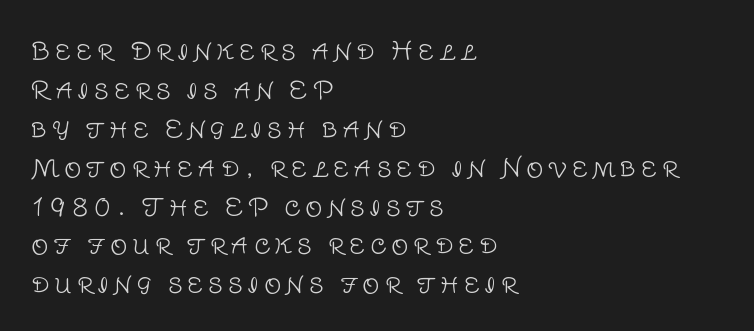
{"bold": "no", "underline": "no", "align": "left", "line_spacing": "normal", "line_spacing_ratio": 1.62, "letter_spacing": "wide", "letter_spacing_em": 0.21, "glyph_px": 24}
